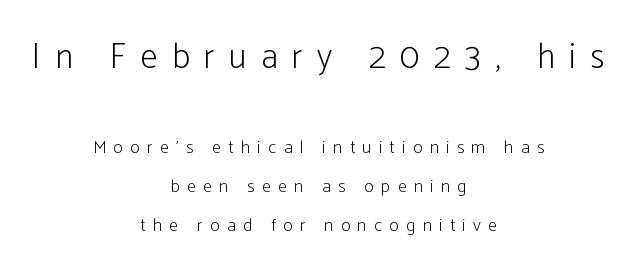
You could not count columns in this text — the font is proportionally spaced. Nope, no serifs anywhere on these letters. A bare baseline throughout the passage. On a weight scale, this lands at 450 or below. The whitespace from short lines is split evenly between both sides.
